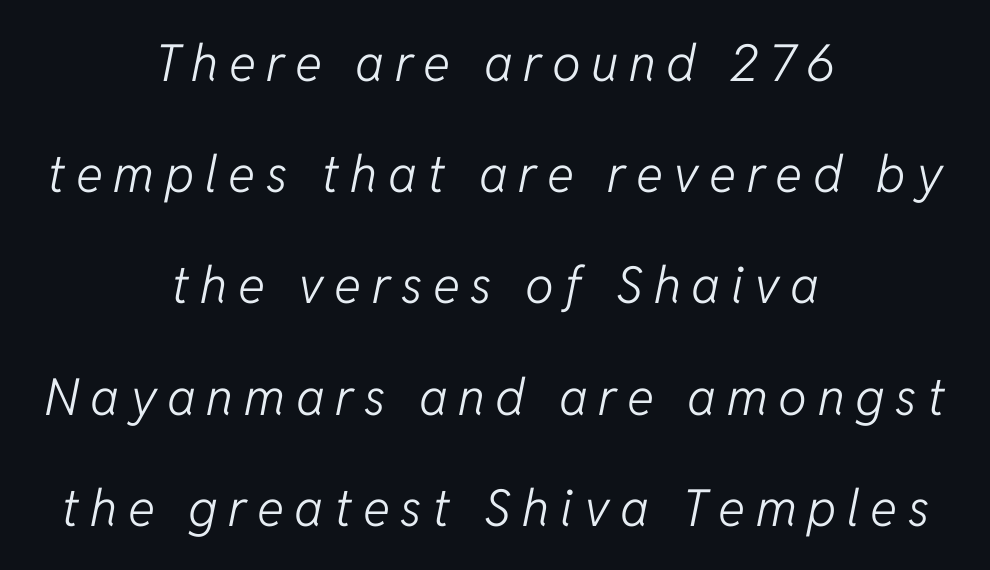
Q: Is the text bold? A: No.
Q: Is the text italic (slanted)? A: Yes, it leans right by about 11 degrees.
Q: Is the text underlined? A: No.
Q: How is the paragraph aligned? A: Centered.
Q: Is the spacing between letters normal or unusually wide? A: Unusually wide.
Q: Is the spacing between lines tight, normal or loose? A: Loose.
Q: Width (condensed, normal, or wide)? A: Normal.
Q: Stroke contrast? A: Low.
Q: x-height? A: Medium.
Q: Monospaced? A: No.
